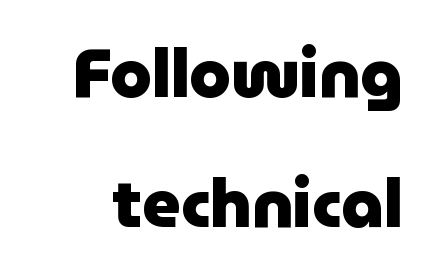
The image shows 67 px heavy sans-serif type, upright; set loose line spacing (1.94x), normal letter spacing, not underlined; low stroke contrast and a medium x-height.
